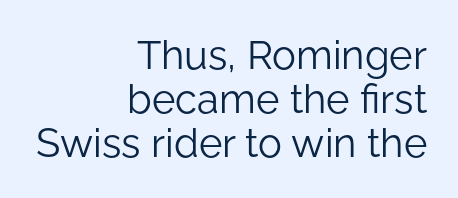
Decoration check: the copy has no underline. Ascenders rise straight up at ninety degrees. Serifs: no, the terminals of the letterforms are clean. The horizontal fit of the characters is conventional and even. Caption: face not bold, strokes unweighted. Looks like regular typesetting: each glyph gets only the width it needs.
